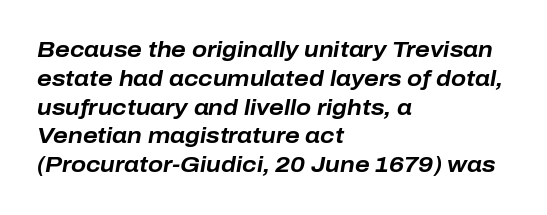
{"italic": "yes", "lean": "right", "slant_degrees": 10, "bold": "yes", "underline": "no", "align": "left", "line_spacing": "normal", "line_spacing_ratio": 1.31, "letter_spacing": "normal", "letter_spacing_em": 0.0, "glyph_px": 22}
